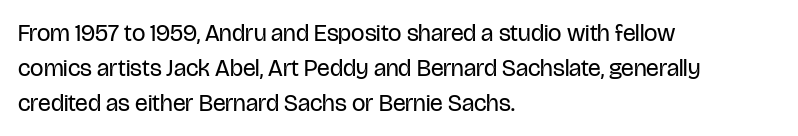
Q: Is the text bold? A: No.
Q: Is the text italic (slanted)? A: No, it is upright.
Q: Is the text underlined? A: No.
Q: How is the paragraph aligned? A: Left-aligned.
Q: Is the spacing between letters normal or unusually wide? A: Normal.
Q: Is the spacing between lines tight, normal or loose? A: Normal.
